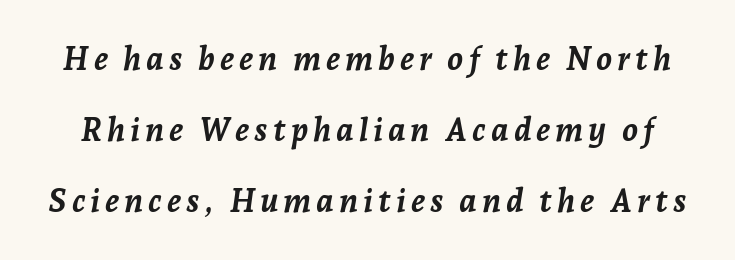
The image shows 32 px semibold type, italic (leaning right); set loose line spacing (2.22x), not underlined; low stroke contrast and a medium x-height.
